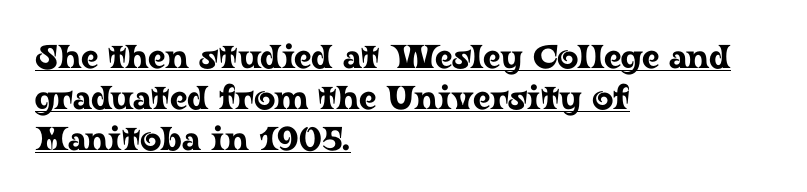
{"serif": "yes", "italic": "no", "width": "wide", "stroke_contrast": "low", "x_height": "medium", "monospaced": "no", "underline": "yes", "align": "left", "line_spacing_ratio": 1.24, "letter_spacing": "normal", "letter_spacing_em": 0.0, "glyph_px": 33}
